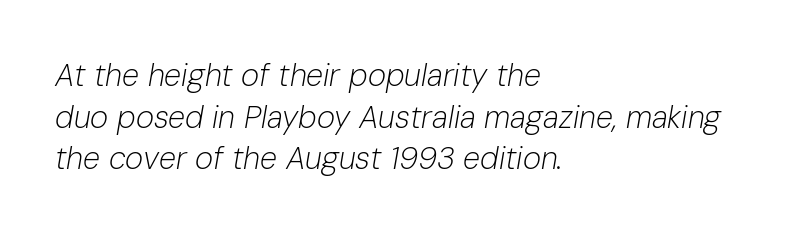
Decoration check: the copy has no underline. Think of a printed novel: that variable character pitch is what you see here. A typesetter would call this leading conventional body-copy spacing. Quick note: italic. In terms of letterspacing, this is plain default setting.
